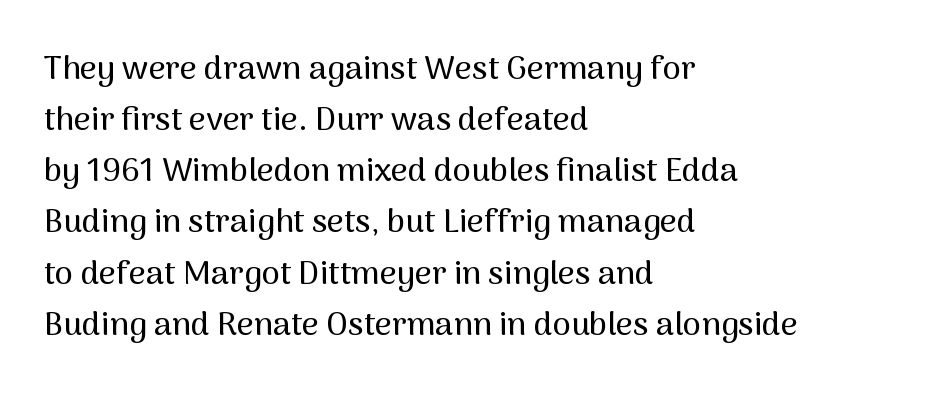
The image shows 33 px sans-serif type, upright; set left-aligned, normal line spacing (1.55x), normal letter spacing, not underlined; medium stroke contrast and a medium x-height.
